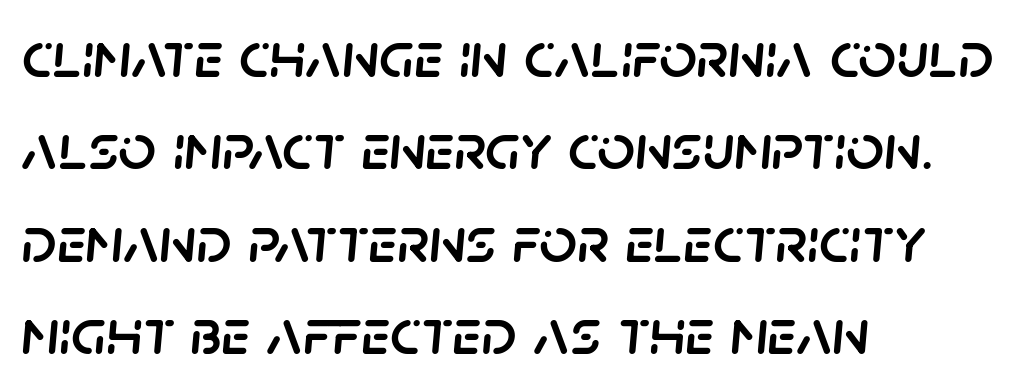
Q: Is the text italic (slanted)? A: Yes, it leans right by about 5 degrees.
Q: Is the text underlined? A: No.
Q: How is the paragraph aligned? A: Left-aligned.
Q: Is the spacing between letters normal or unusually wide? A: Normal.
Q: Is the spacing between lines tight, normal or loose? A: Normal.
Q: Width (condensed, normal, or wide)? A: Normal.
Q: Stroke contrast? A: Low.
Q: x-height? A: Large.
Q: Monospaced? A: No.
